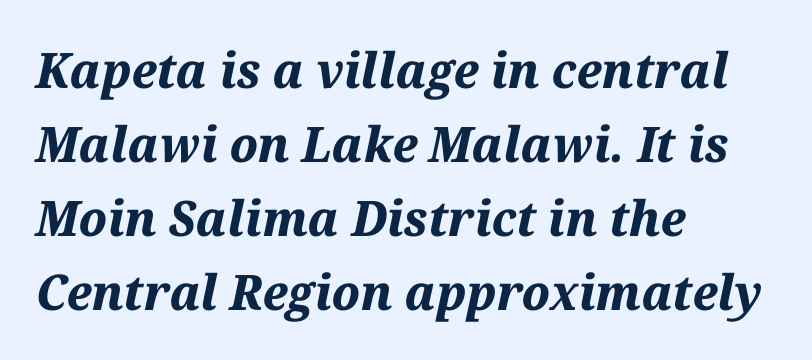
The image shows 49 px bold type, italic (leaning right); set left-aligned, normal line spacing (1.51x), normal letter spacing, not underlined; medium stroke contrast and a medium x-height.
